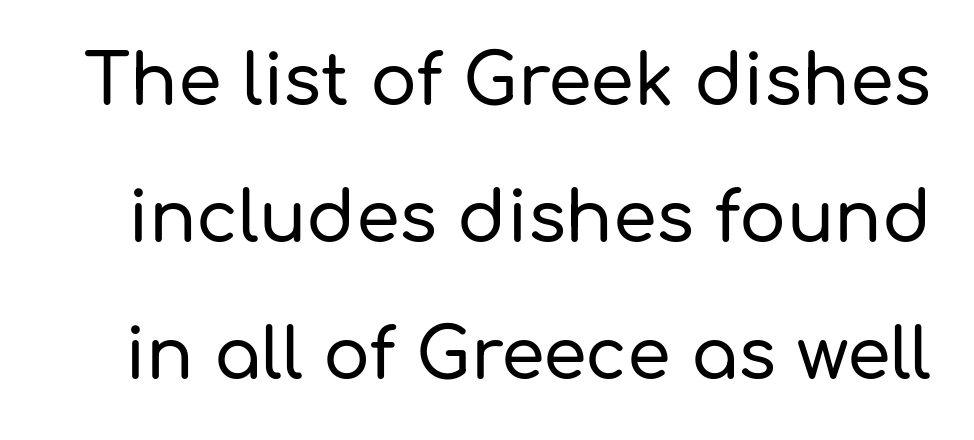
In terms of letterform style, serifs are entirely absent. Does the leading feel generous? Absolutely, it's lavish. Varying glyph widths throughout — classic text-font behaviour. Students, note that the glyphs here touch the page at normal intervals. Italic? Not at all — the glyphs are vertical.
